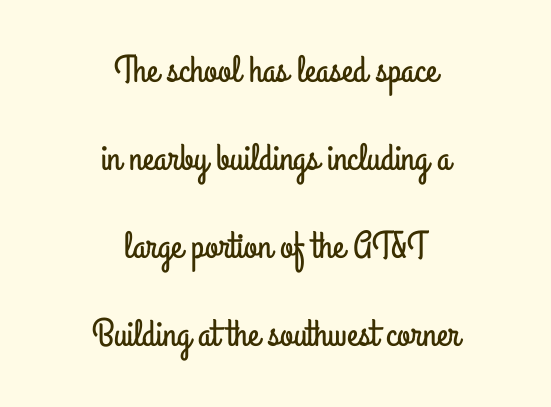
{"serif": "no", "italic": "no", "width": "condensed", "stroke_contrast": "low", "x_height": "small", "monospaced": "no", "underline": "no", "align": "center", "line_spacing": "loose", "line_spacing_ratio": 2.32, "letter_spacing": "normal", "letter_spacing_em": 0.0, "glyph_px": 38}
